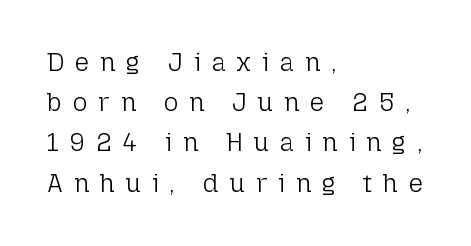
{"italic": "no", "bold": "no", "underline": "no", "align": "left", "line_spacing": "normal", "line_spacing_ratio": 1.61, "letter_spacing": "wide", "letter_spacing_em": 0.44, "glyph_px": 25}
